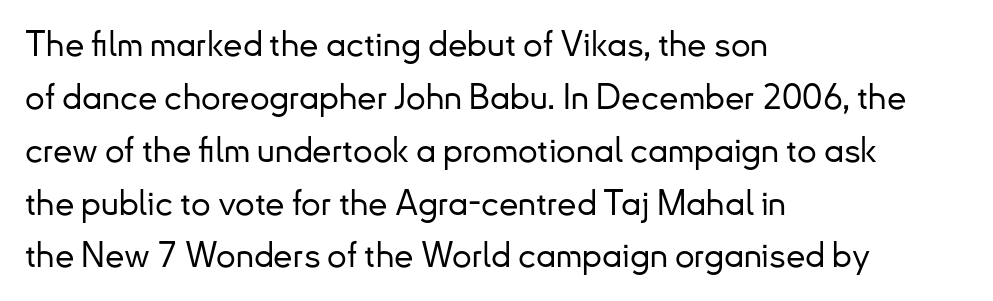
Q: Is the text italic (slanted)? A: No, it is upright.
Q: Is the typeface a serif or a sans-serif typeface? A: Sans-serif.
Q: Is the text underlined? A: No.
Q: How is the paragraph aligned? A: Left-aligned.
Q: Is the spacing between letters normal or unusually wide? A: Normal.
Q: Is the spacing between lines tight, normal or loose? A: Normal.
Q: Width (condensed, normal, or wide)? A: Normal.
Q: Stroke contrast? A: Low.
Q: x-height? A: Small.
Q: Monospaced? A: No.
